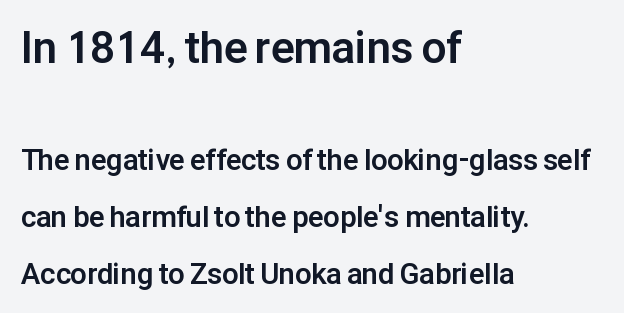
Q: Is the text bold? A: Yes.
Q: Is the text italic (slanted)? A: No, it is upright.
Q: Is the typeface a serif or a sans-serif typeface? A: Sans-serif.
Q: Is the text underlined? A: No.
Q: How is the paragraph aligned? A: Left-aligned.
Q: Is the spacing between letters normal or unusually wide? A: Normal.
Q: Is the spacing between lines tight, normal or loose? A: Loose.
Q: Which block of text is set in a larger size, the first (top) or the second (bottom)? A: The first (top) one.
Q: Width (condensed, normal, or wide)? A: Normal.
Q: Stroke contrast? A: Low.
Q: x-height? A: Medium.
Q: Monospaced? A: No.
